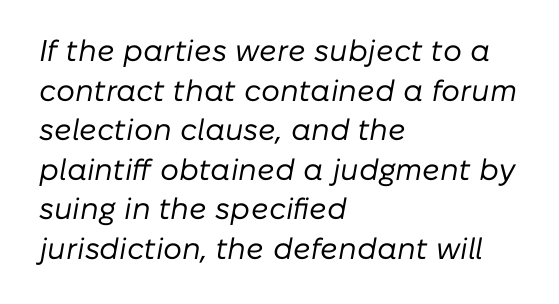
{"italic": "yes", "lean": "right", "slant_degrees": 10, "bold": "no", "weight": "regular", "width": "normal", "stroke_contrast": "low", "x_height": "medium", "monospaced": "no", "underline": "no", "align": "left", "line_spacing": "normal", "line_spacing_ratio": 1.32, "letter_spacing": "normal", "letter_spacing_em": 0.0, "glyph_px": 30}
